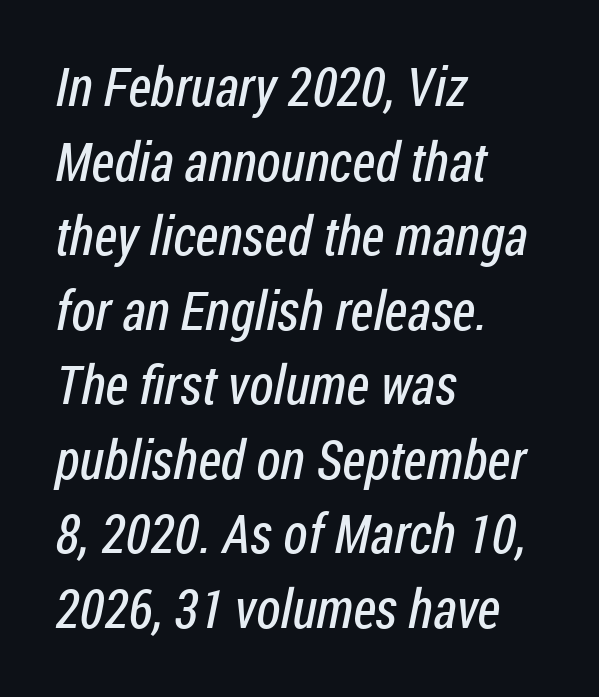
Q: Is the text bold? A: No.
Q: Is the typeface a serif or a sans-serif typeface? A: Sans-serif.
Q: Is the text underlined? A: No.
Q: How is the paragraph aligned? A: Left-aligned.
Q: Is the spacing between letters normal or unusually wide? A: Normal.
Q: Is the spacing between lines tight, normal or loose? A: Normal.
Q: Width (condensed, normal, or wide)? A: Condensed.
Q: Stroke contrast? A: Low.
Q: x-height? A: Medium.
Q: Monospaced? A: No.
